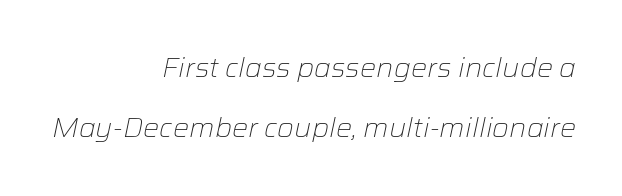
The image shows 27 px text type, italic (leaning right); set right-aligned, loose line spacing (2.24x), normal letter spacing, not underlined.
